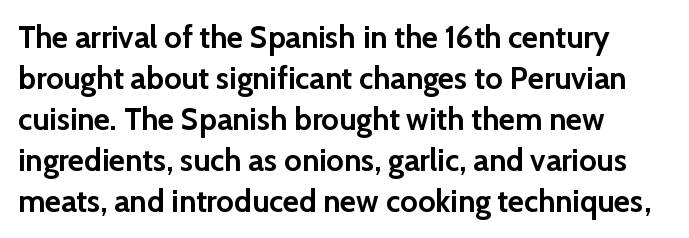
Q: Is the text bold? A: Yes.
Q: Is the text italic (slanted)? A: No, it is upright.
Q: Is the typeface a serif or a sans-serif typeface? A: Sans-serif.
Q: Is the text underlined? A: No.
Q: How is the paragraph aligned? A: Left-aligned.
Q: Is the spacing between letters normal or unusually wide? A: Normal.
Q: Is the spacing between lines tight, normal or loose? A: Normal.
Q: Width (condensed, normal, or wide)? A: Normal.
Q: Stroke contrast? A: Low.
Q: x-height? A: Medium.
Q: Monospaced? A: No.
